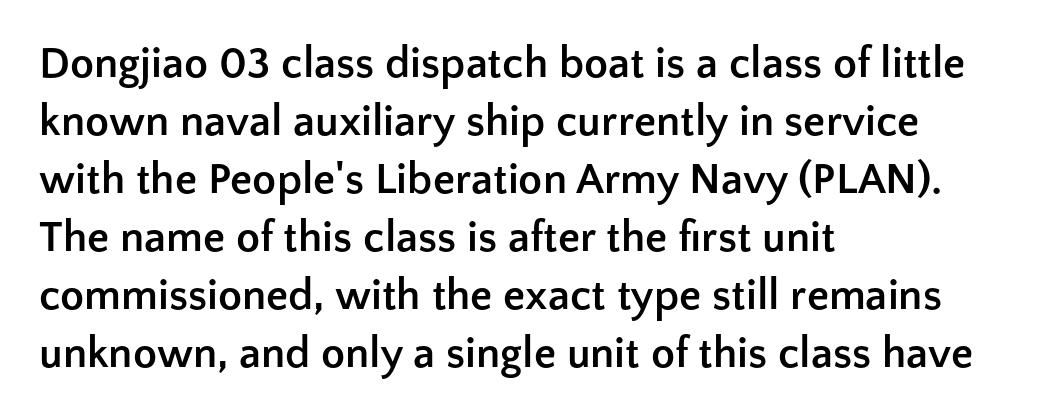
Visually the block forms a straight wall on the left and a jagged coastline on the right. The rows are spaced the way most documents space them. Every character sits straight up, as roman type does. The typesetting leans heavy: a genuine bold.
